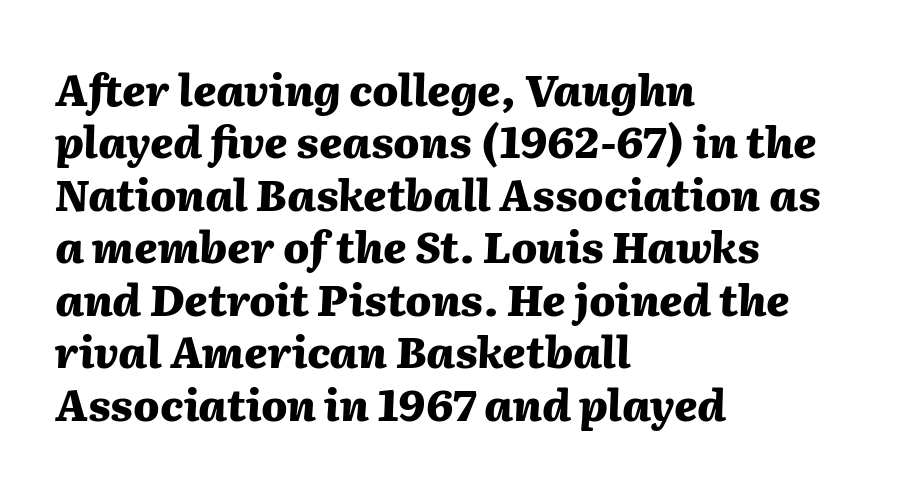
Q: Is the text bold? A: Yes.
Q: Is the text italic (slanted)? A: Yes, it leans right by about 2 degrees.
Q: Is the text underlined? A: No.
Q: How is the paragraph aligned? A: Left-aligned.
Q: Is the spacing between letters normal or unusually wide? A: Normal.
Q: Width (condensed, normal, or wide)? A: Normal.
Q: Stroke contrast? A: Medium.
Q: x-height? A: Medium.
Q: Monospaced? A: No.
